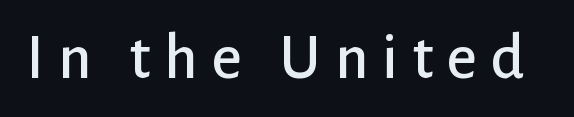
The image shows 65 px sans-serif type, upright; set unusually wide letter spacing (+0.21 em), not underlined; low stroke contrast and a medium x-height.
